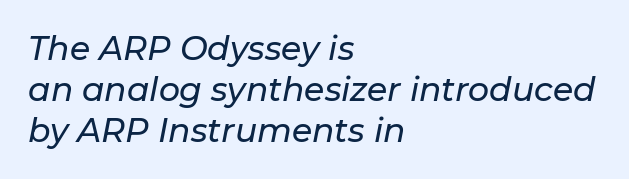
Q: Is the text italic (slanted)? A: Yes, it leans right by about 11 degrees.
Q: Is the text underlined? A: No.
Q: How is the paragraph aligned? A: Left-aligned.
Q: Is the spacing between letters normal or unusually wide? A: Normal.
Q: Width (condensed, normal, or wide)? A: Normal.
Q: Stroke contrast? A: Low.
Q: x-height? A: Medium.
Q: Monospaced? A: No.
